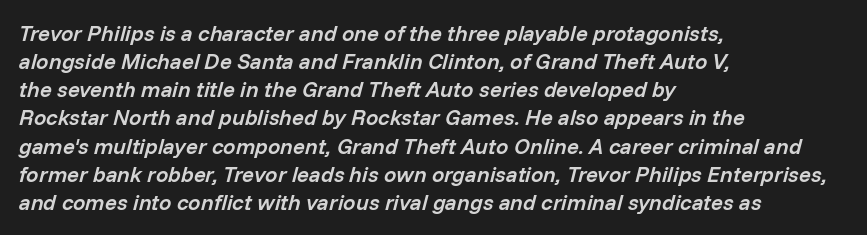
Q: Is the text bold? A: Semi-bold.
Q: Is the text italic (slanted)? A: Yes, it leans right by about 14 degrees.
Q: Is the text underlined? A: No.
Q: How is the paragraph aligned? A: Left-aligned.
Q: Is the spacing between letters normal or unusually wide? A: Normal.
Q: Is the spacing between lines tight, normal or loose? A: Normal.
